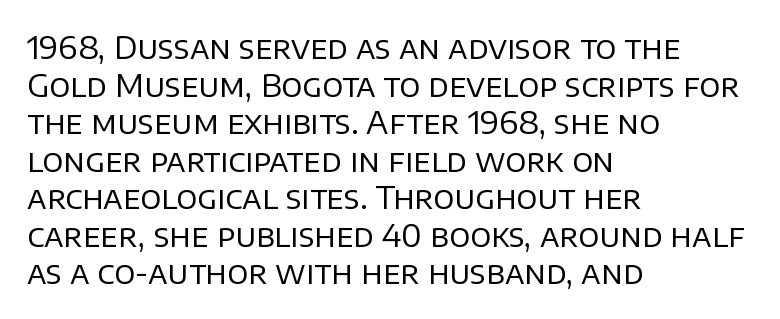
Character widths vary here, with narrow letters taking less room than wide ones. Ascenders rise straight up at ninety degrees. All the whitespace from short lines collects on the right. Check under the words: just untouched page. Unbolded letterforms with no extra heft.
